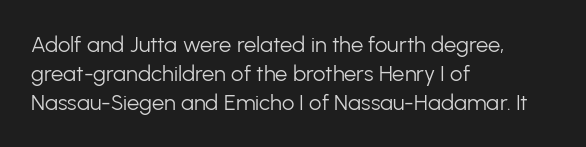
Q: Is the text bold? A: No.
Q: Is the text italic (slanted)? A: No, it is upright.
Q: Is the text underlined? A: No.
Q: How is the paragraph aligned? A: Left-aligned.
Q: Is the spacing between letters normal or unusually wide? A: Normal.
Q: Is the spacing between lines tight, normal or loose? A: Normal.
